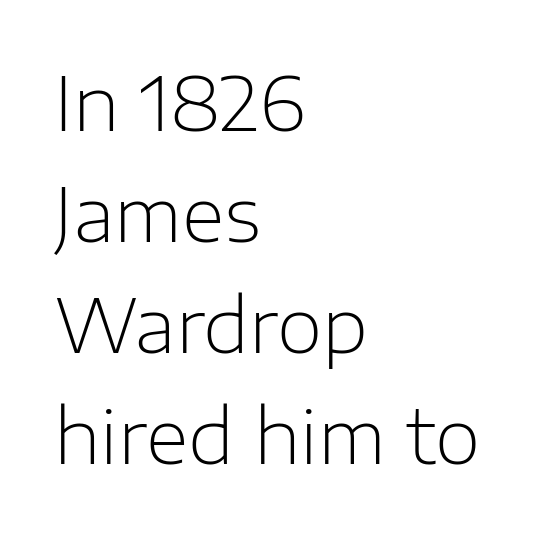
Q: Is the text bold? A: No.
Q: Is the text italic (slanted)? A: No, it is upright.
Q: Is the typeface a serif or a sans-serif typeface? A: Sans-serif.
Q: Is the text underlined? A: No.
Q: How is the paragraph aligned? A: Left-aligned.
Q: Is the spacing between letters normal or unusually wide? A: Normal.
Q: Is the spacing between lines tight, normal or loose? A: Normal.
Q: Width (condensed, normal, or wide)? A: Normal.
Q: Stroke contrast? A: Low.
Q: x-height? A: Medium.
Q: Monospaced? A: No.
